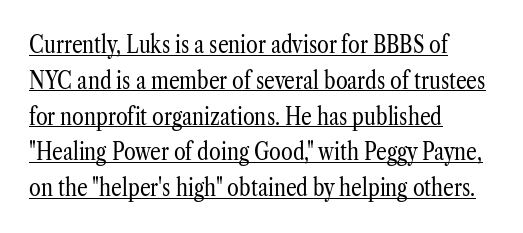
Q: Is the text bold? A: No.
Q: Is the text italic (slanted)? A: No, it is upright.
Q: Is the text underlined? A: Yes.
Q: How is the paragraph aligned? A: Left-aligned.
Q: Is the spacing between letters normal or unusually wide? A: Normal.
Q: Is the spacing between lines tight, normal or loose? A: Normal.
